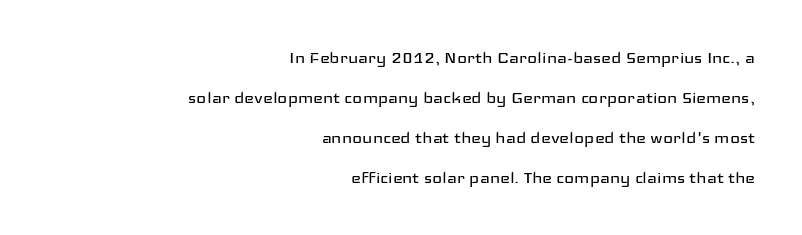
The image shows 21 px text type, upright; set right-aligned, loose line spacing (1.9x), normal letter spacing, not underlined.
